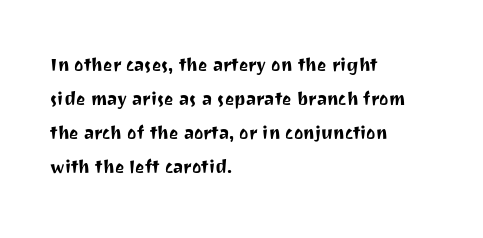
Q: Is the text italic (slanted)? A: No, it is upright.
Q: Is the text underlined? A: No.
Q: How is the paragraph aligned? A: Left-aligned.
Q: Is the spacing between letters normal or unusually wide? A: Normal.
Q: Is the spacing between lines tight, normal or loose? A: Normal.
